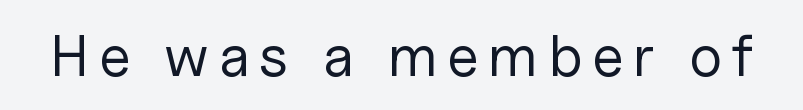
Q: Is the text bold? A: No.
Q: Is the text italic (slanted)? A: No, it is upright.
Q: Is the typeface a serif or a sans-serif typeface? A: Sans-serif.
Q: Is the text underlined? A: No.
Q: Width (condensed, normal, or wide)? A: Normal.
Q: Stroke contrast? A: Low.
Q: x-height? A: Medium.
Q: Monospaced? A: No.
